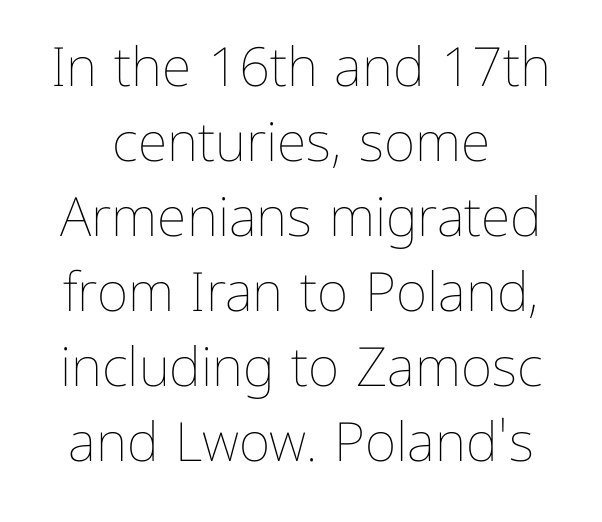
The image shows 54 px thin type, upright; set normal line spacing (1.39x), normal letter spacing, not underlined; low stroke contrast and a medium x-height.
